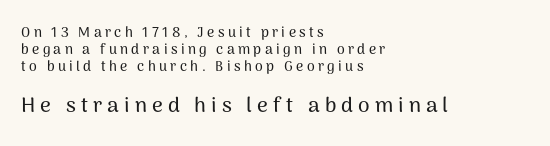
The image shows 21 px text type, upright; set left-aligned, line spacing 1.23x, unusually wide letter spacing (+0.24 em), not underlined; the second (bottom) block is 1.5x larger.
